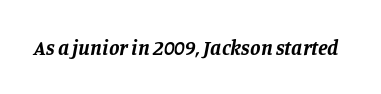
Pretty heavy lettering here — definitely bold. Each word holds together tightly as a unit, with standard inter-letter gaps. Emphasis-style slanted type is in use. Only glyphs here, with clear space below each row.
